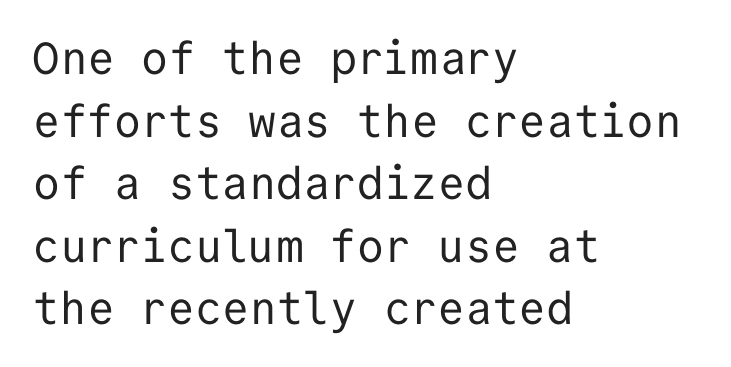
Q: Is the text bold? A: No.
Q: Is the text italic (slanted)? A: No, it is upright.
Q: Is the typeface a serif or a sans-serif typeface? A: Sans-serif.
Q: Is the text underlined? A: No.
Q: How is the paragraph aligned? A: Left-aligned.
Q: Is the spacing between letters normal or unusually wide? A: Normal.
Q: Is the spacing between lines tight, normal or loose? A: Normal.
Q: Width (condensed, normal, or wide)? A: Normal.
Q: Stroke contrast? A: Low.
Q: x-height? A: Medium.
Q: Monospaced? A: Yes.
